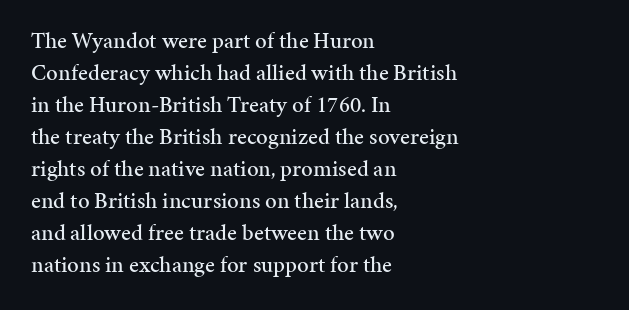
These lines are set flush left with a ragged right edge. Nope, not italic — everything's standing straight. Observe the ordinary spacing: letters are neighbours, not strangers. Vertically, the passage feels balanced, rows spaced as you'd expect. Has an underline been added? It has not.
